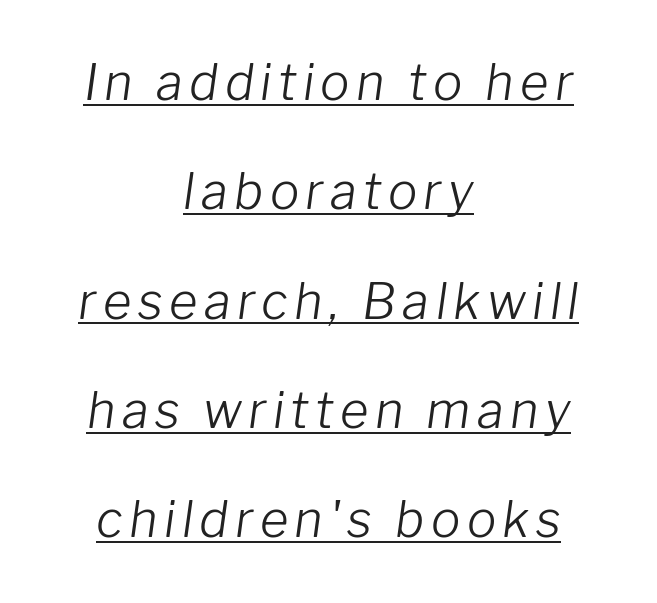
Q: Is the text bold? A: No.
Q: Is the text italic (slanted)? A: Yes, it leans right by about 8 degrees.
Q: Is the text underlined? A: Yes.
Q: How is the paragraph aligned? A: Centered.
Q: Is the spacing between lines tight, normal or loose? A: Loose.
Q: Width (condensed, normal, or wide)? A: Normal.
Q: Stroke contrast? A: Low.
Q: x-height? A: Medium.
Q: Monospaced? A: No.
